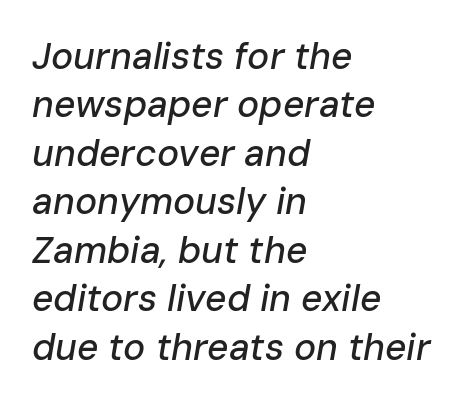
{"italic": "yes", "lean": "right", "slant_degrees": 10, "width": "normal", "stroke_contrast": "low", "x_height": "medium", "monospaced": "no", "underline": "no", "align": "left", "line_spacing": "normal", "line_spacing_ratio": 1.31, "letter_spacing": "normal", "letter_spacing_em": 0.0, "glyph_px": 37}
